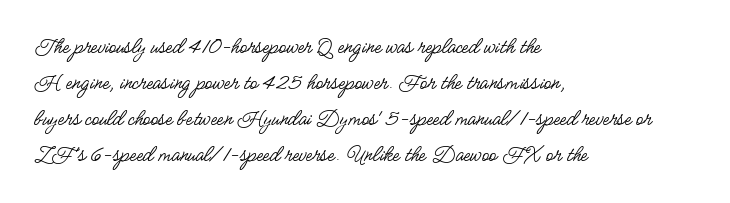
There is no visible air inserted between adjacent glyphs. The rendering anchors every line to the left-hand side. Counters stay open thanks to moderate or lighter strokes. Is there much room between lines? A standard amount, neither cramped nor airy. Type without underlining.
